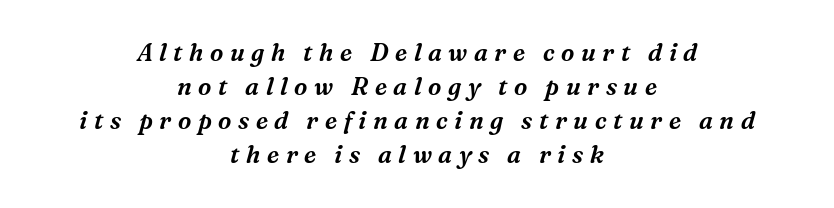
{"italic": "yes", "lean": "right", "slant_degrees": 16, "underline": "no", "align": "center", "line_spacing": "normal", "line_spacing_ratio": 1.42, "letter_spacing": "wide", "letter_spacing_em": 0.27, "glyph_px": 24}
